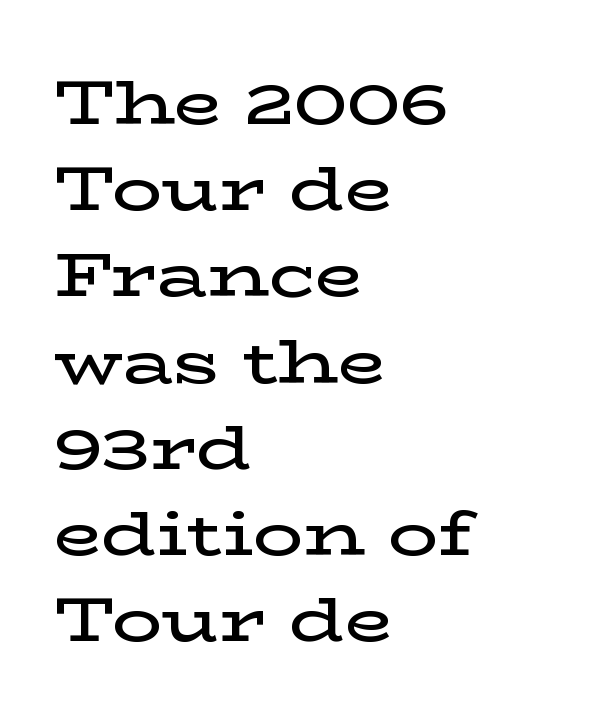
The image shows 62 px semibold, wide serif type, upright; set left-aligned, normal line spacing (1.39x), normal letter spacing, not underlined; low stroke contrast and a medium x-height.
